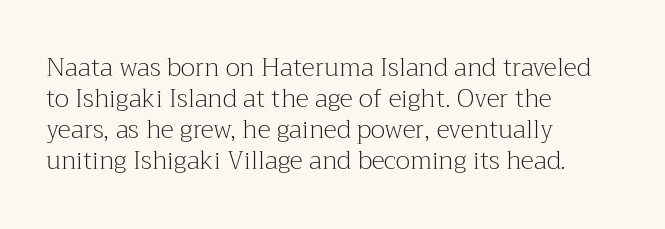
A light-to-regular cut is what we see here. Clear beneath every line of the passage. Vertical strokes here are truly vertical. The passage shown has conventional tracking throughout. Leftover space on each line is placed entirely after the last word.
